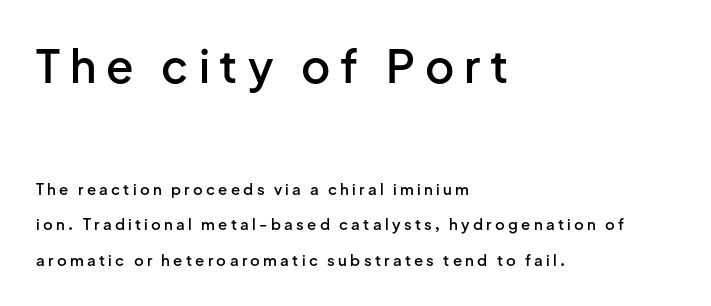
{"serif": "no", "italic": "no", "bold": "semi", "weight": "semibold", "width": "normal", "stroke_contrast": "low", "x_height": "medium", "monospaced": "no", "underline": "no", "align": "left", "line_spacing": "loose", "line_spacing_ratio": 2.37, "letter_spacing": "wide", "letter_spacing_em": 0.22, "larger_block": "first", "size_ratio": 3.0, "glyph_px": 45}
